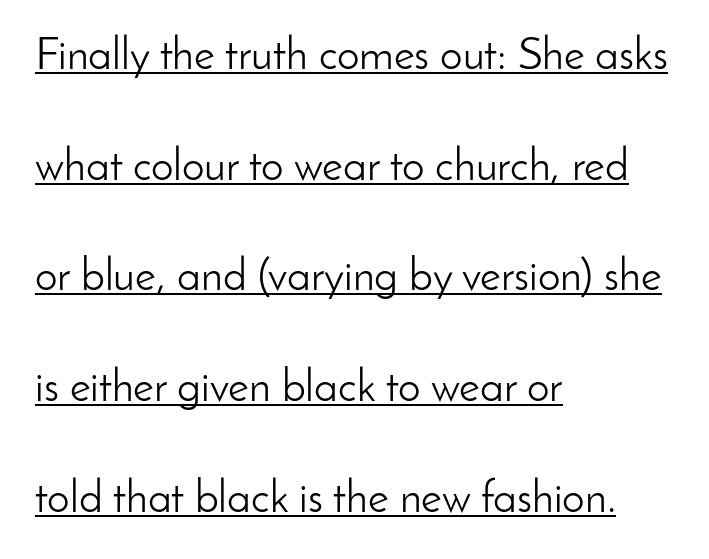
{"serif": "no", "italic": "no", "bold": "no", "weight": "light", "width": "normal", "stroke_contrast": "low", "x_height": "small", "monospaced": "no", "underline": "yes", "align": "left", "line_spacing": "loose", "line_spacing_ratio": 2.46, "letter_spacing": "normal", "letter_spacing_em": 0.0, "glyph_px": 45}
